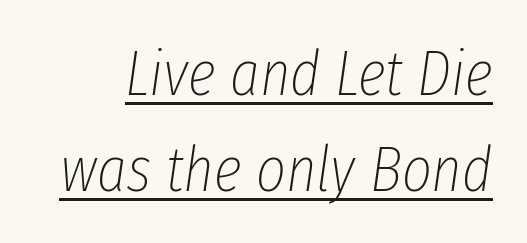
Q: Is the text bold? A: No.
Q: Is the text italic (slanted)? A: Yes, it leans right by about 8 degrees.
Q: Is the text underlined? A: Yes.
Q: Is the spacing between letters normal or unusually wide? A: Normal.
Q: Is the spacing between lines tight, normal or loose? A: Normal.
Q: Width (condensed, normal, or wide)? A: Condensed.
Q: Stroke contrast? A: Low.
Q: x-height? A: Medium.
Q: Monospaced? A: No.
